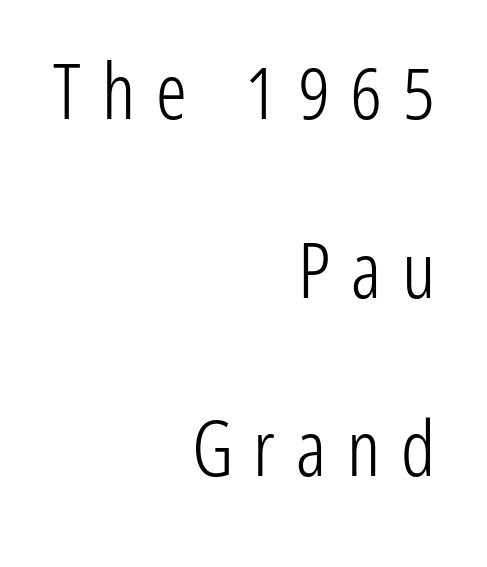
Q: Is the text bold? A: No.
Q: Is the text italic (slanted)? A: No, it is upright.
Q: Is the typeface a serif or a sans-serif typeface? A: Sans-serif.
Q: Is the text underlined? A: No.
Q: How is the paragraph aligned? A: Right-aligned.
Q: Is the spacing between letters normal or unusually wide? A: Unusually wide.
Q: Is the spacing between lines tight, normal or loose? A: Loose.
Q: Width (condensed, normal, or wide)? A: Condensed.
Q: Stroke contrast? A: Low.
Q: x-height? A: Medium.
Q: Monospaced? A: No.
